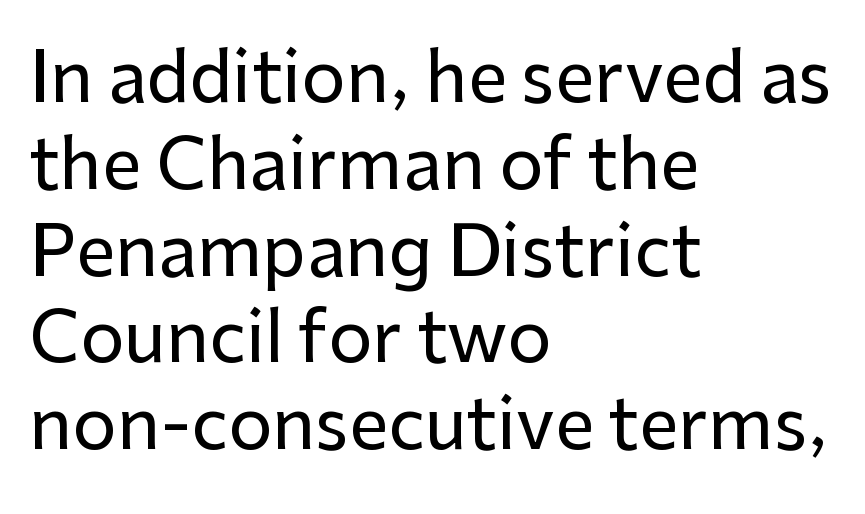
Unlike a traditional serif, this face leaves its strokes unadorned. Underline: absent. The paragraph shown leans on its left margin. This sample uses plain, unmodified letter spacing. Spacing verdict: proportional, widths tailored to each character.
